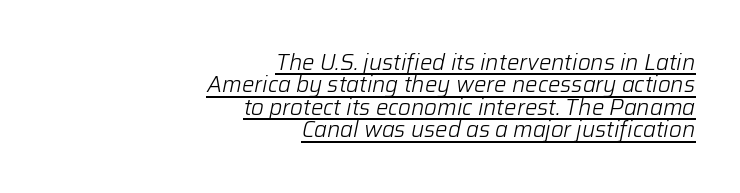
Q: Is the text bold? A: No.
Q: Is the text italic (slanted)? A: Yes, it leans right by about 12 degrees.
Q: Is the text underlined? A: Yes.
Q: How is the paragraph aligned? A: Right-aligned.
Q: Is the spacing between letters normal or unusually wide? A: Normal.
Q: Is the spacing between lines tight, normal or loose? A: Tight.
